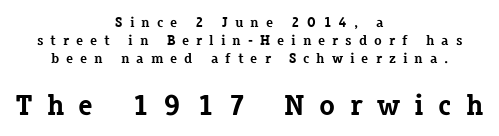
Q: Is the text bold? A: Yes.
Q: Is the text italic (slanted)? A: No, it is upright.
Q: Is the typeface a serif or a sans-serif typeface? A: Serif.
Q: Is the text underlined? A: No.
Q: How is the paragraph aligned? A: Centered.
Q: Is the spacing between letters normal or unusually wide? A: Unusually wide.
Q: Is the spacing between lines tight, normal or loose? A: Normal.
Q: Which block of text is set in a larger size, the first (top) or the second (bottom)? A: The second (bottom) one.
Q: Width (condensed, normal, or wide)? A: Normal.
Q: Stroke contrast? A: Low.
Q: x-height? A: Medium.
Q: Monospaced? A: No.
